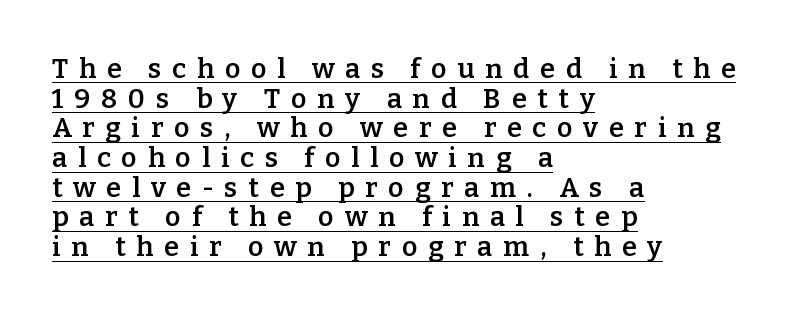
Each line of the rendering has a horizontal stroke beneath the glyphs. The lines are quadded left. The line-height multiplier appears low, near solid setting. Slightly chunky letters — semibold, I'd say, not full bold. Characters remain perfectly vertical along every line.
